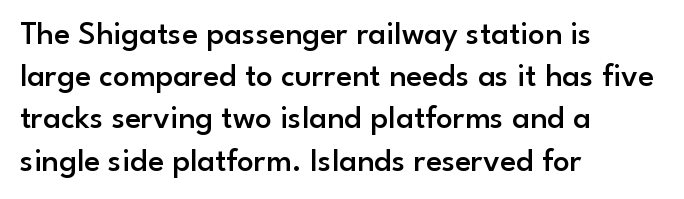
The image shows 33 px semibold sans-serif type, upright; set left-aligned, normal line spacing (1.28x), normal letter spacing, not underlined; low stroke contrast and a small x-height.
